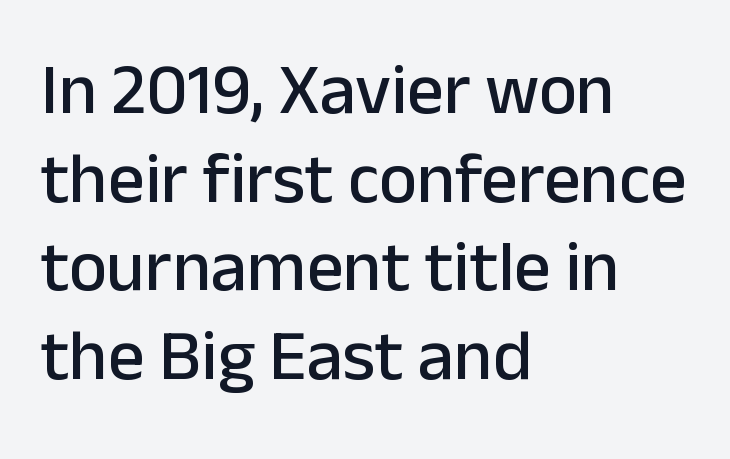
Q: Is the text italic (slanted)? A: No, it is upright.
Q: Is the typeface a serif or a sans-serif typeface? A: Sans-serif.
Q: Is the text underlined? A: No.
Q: How is the paragraph aligned? A: Left-aligned.
Q: Is the spacing between letters normal or unusually wide? A: Normal.
Q: Width (condensed, normal, or wide)? A: Normal.
Q: Stroke contrast? A: Low.
Q: x-height? A: Medium.
Q: Monospaced? A: No.
